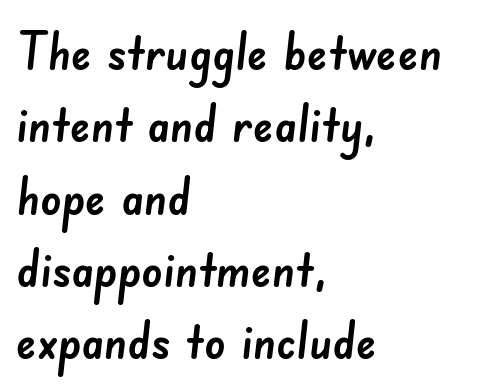
The image shows 52 px sans-serif type; set left-aligned, normal line spacing (1.39x), normal letter spacing, not underlined; low stroke contrast and a small x-height.
